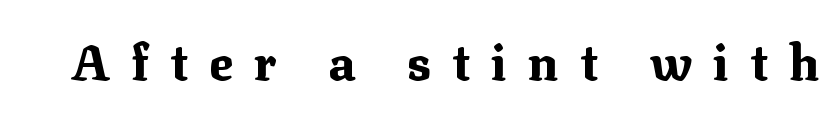
{"serif": "yes", "italic": "no", "bold": "yes", "weight": "bold", "width": "normal", "stroke_contrast": "medium", "x_height": "medium", "monospaced": "no", "underline": "no", "letter_spacing": "wide", "letter_spacing_em": 0.42, "glyph_px": 50}
